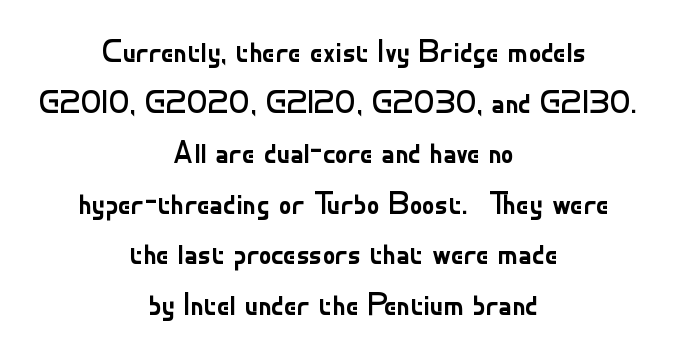
{"serif": "no", "italic": "no", "bold": "no", "weight": "regular", "width": "normal", "stroke_contrast": "low", "x_height": "small", "monospaced": "no", "underline": "no", "align": "center", "line_spacing": "normal", "line_spacing_ratio": 1.58, "letter_spacing": "normal", "letter_spacing_em": 0.0, "glyph_px": 32}
